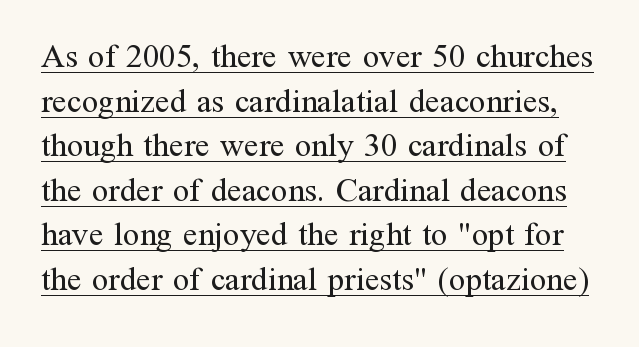
The typeface has the unassuming heft of standard copy or less. Vertical strokes here are truly vertical. Rows of type keep a routine distance in the vertical direction. Note: serifs present on the glyphs. The horizontal fit of the characters is conventional and even. Decoration check: the copy is underlined.
